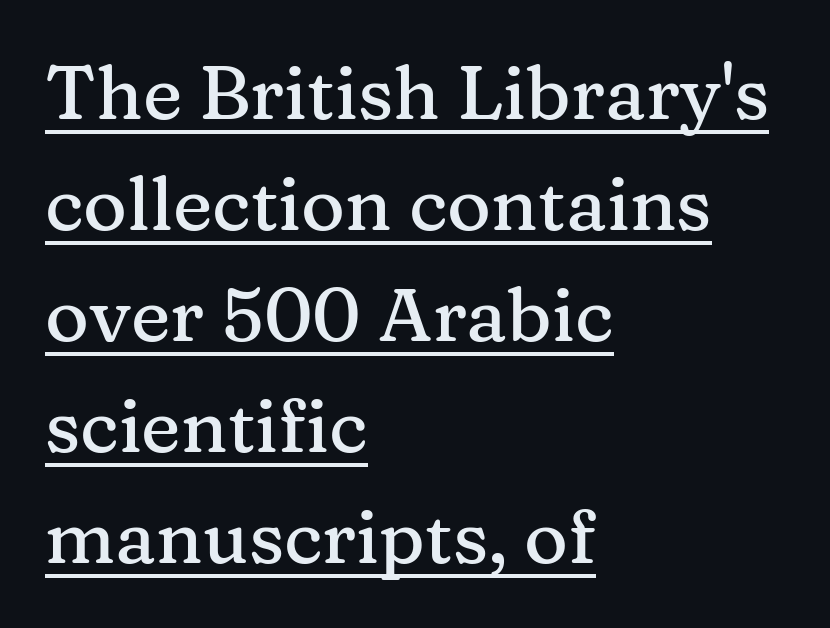
Q: Is the text italic (slanted)? A: No, it is upright.
Q: Is the typeface a serif or a sans-serif typeface? A: Serif.
Q: Is the text underlined? A: Yes.
Q: How is the paragraph aligned? A: Left-aligned.
Q: Is the spacing between letters normal or unusually wide? A: Normal.
Q: Is the spacing between lines tight, normal or loose? A: Normal.
Q: Width (condensed, normal, or wide)? A: Normal.
Q: Stroke contrast? A: Medium.
Q: x-height? A: Medium.
Q: Monospaced? A: No.
